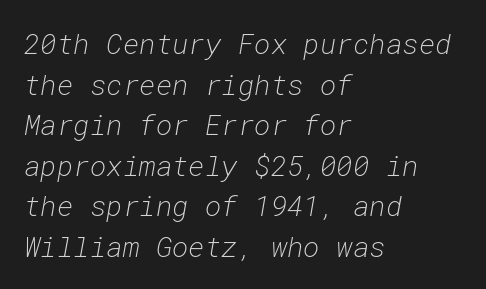
Q: Is the text bold? A: No.
Q: Is the text italic (slanted)? A: Yes, it leans right by about 10 degrees.
Q: Is the text underlined? A: No.
Q: How is the paragraph aligned? A: Left-aligned.
Q: Is the spacing between letters normal or unusually wide? A: Normal.
Q: Is the spacing between lines tight, normal or loose? A: Normal.
Q: Width (condensed, normal, or wide)? A: Normal.
Q: Stroke contrast? A: Low.
Q: x-height? A: Medium.
Q: Monospaced? A: Yes.
